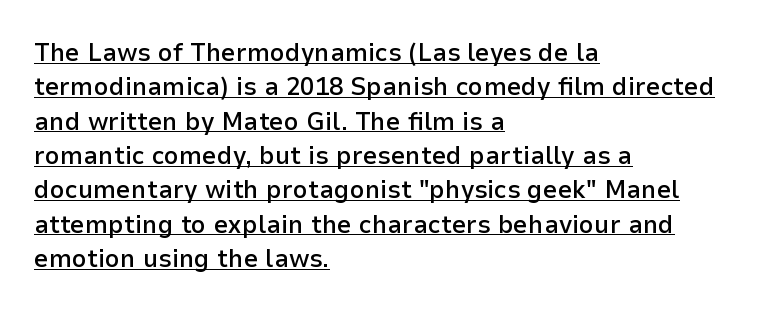
Q: Is the text bold? A: Semi-bold.
Q: Is the text italic (slanted)? A: No, it is upright.
Q: Is the text underlined? A: Yes.
Q: How is the paragraph aligned? A: Left-aligned.
Q: Is the spacing between letters normal or unusually wide? A: Normal.
Q: Is the spacing between lines tight, normal or loose? A: Normal.
